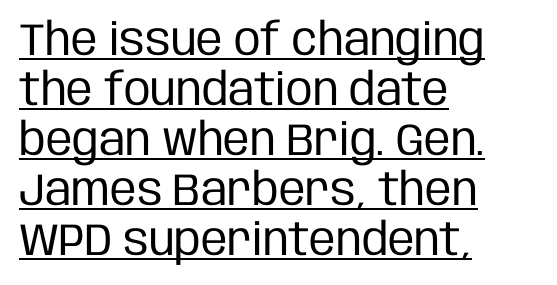
The lettering holds an erect, upright posture throughout. Caption: lettering with a line underneath. Inter-character spacing is left at the font's built-in metrics. Do the characters align in a grid? No, the font is proportional. In terms of leading, this rendering errs on the cramped side.
